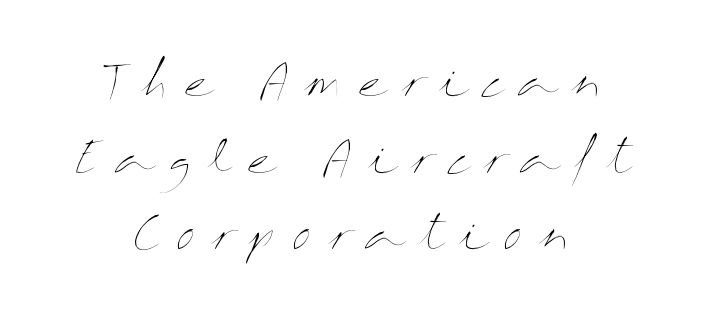
Q: Is the text bold? A: No.
Q: Is the text italic (slanted)? A: Yes.
Q: Is the text underlined? A: No.
Q: How is the paragraph aligned? A: Centered.
Q: Is the spacing between letters normal or unusually wide? A: Unusually wide.
Q: Width (condensed, normal, or wide)? A: Wide.
Q: Stroke contrast? A: Medium.
Q: x-height? A: Medium.
Q: Monospaced? A: No.
